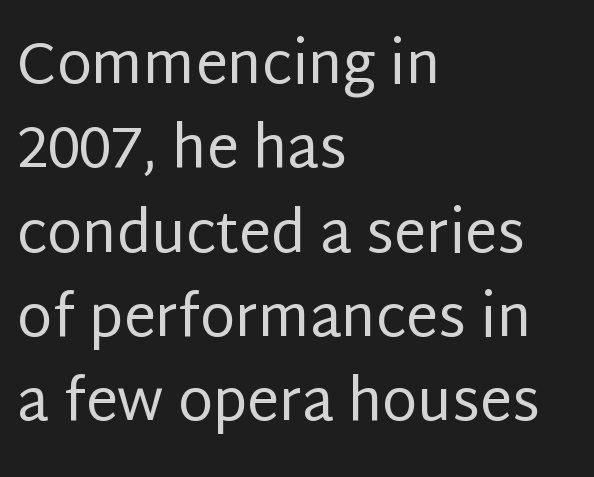
Glance below the letters and you will spot only blank space. Check where the strokes stop: nothing finishes them off — pure sans. If you drew a line through each stem, it would be perfectly vertical. Each stroke keeps to a modest, everyday thickness or less. The text block is weighted toward the left margin, trailing off unevenly rightward. These lines are rendered in a variable-pitch font.
